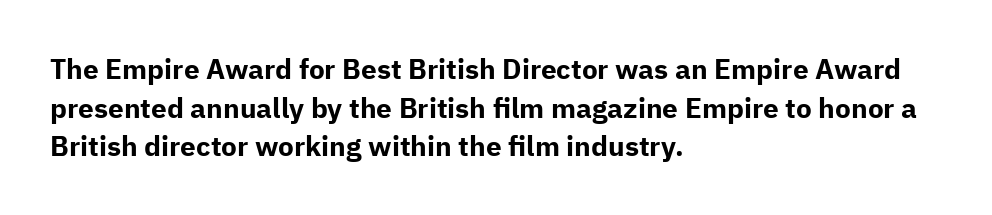
{"serif": "no", "italic": "no", "bold": "yes", "weight": "bold", "width": "normal", "stroke_contrast": "low", "x_height": "medium", "monospaced": "no", "underline": "no", "align": "left", "line_spacing": "normal", "line_spacing_ratio": 1.38, "letter_spacing": "normal", "letter_spacing_em": 0.0, "glyph_px": 28}
